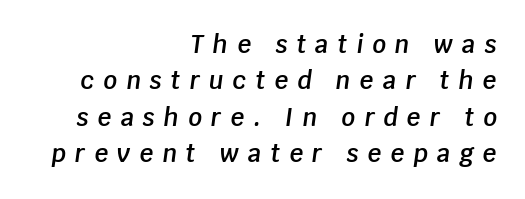
Q: Is the text bold? A: Semi-bold.
Q: Is the text italic (slanted)? A: Yes, it leans right by about 8 degrees.
Q: Is the text underlined? A: No.
Q: How is the paragraph aligned? A: Right-aligned.
Q: Is the spacing between letters normal or unusually wide? A: Unusually wide.
Q: Is the spacing between lines tight, normal or loose? A: Normal.
